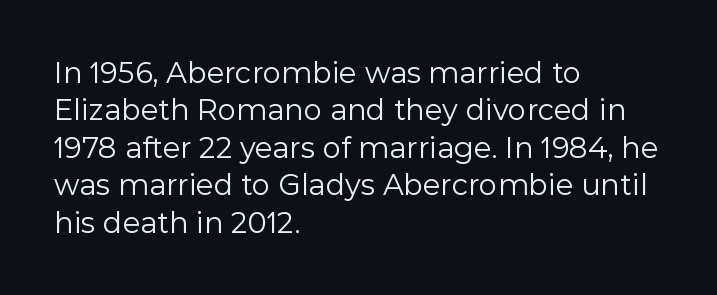
{"serif": "no", "italic": "no", "bold": "no", "weight": "regular", "width": "normal", "x_height": "medium", "monospaced": "no", "underline": "no", "align": "left", "line_spacing": "normal", "line_spacing_ratio": 1.29, "letter_spacing": "normal", "letter_spacing_em": 0.0, "glyph_px": 29}
